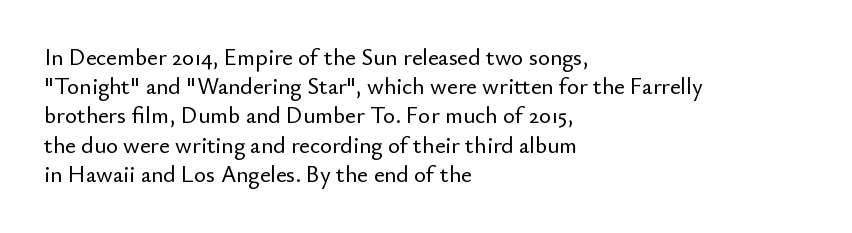
Interline gaps are of average width in this sample. Short note: letters normally spaced. Posture: vertical. The strip under each line holds only bare page. Which margin do the lines hug? The left one — the right edge is uneven.
